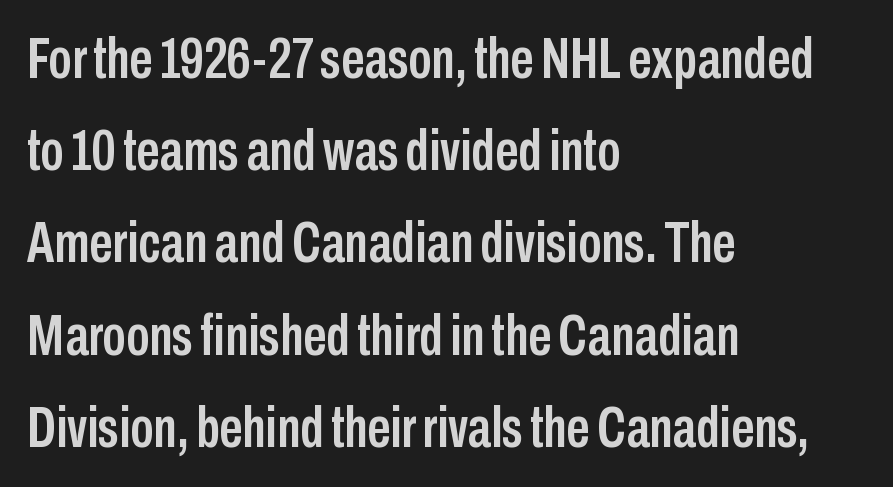
The image shows 58 px condensed sans-serif type, upright; set left-aligned, normal line spacing (1.59x), normal letter spacing, not underlined; low stroke contrast and a medium x-height.
